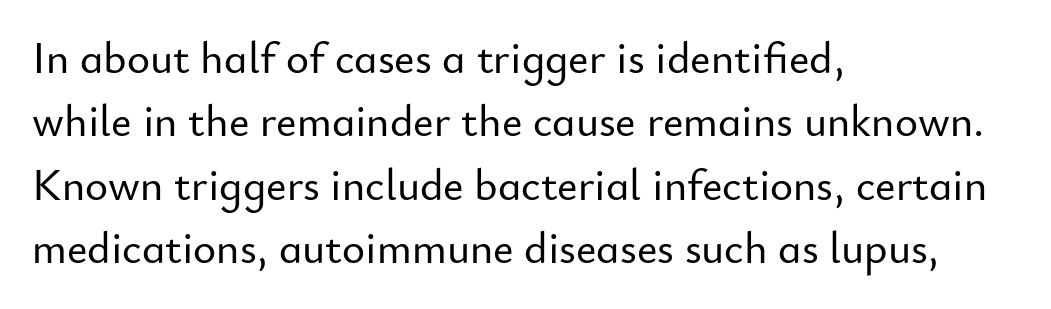
The image shows 44 px sans-serif type, upright; set left-aligned, normal line spacing (1.44x), normal letter spacing, not underlined; low stroke contrast and a small x-height.
